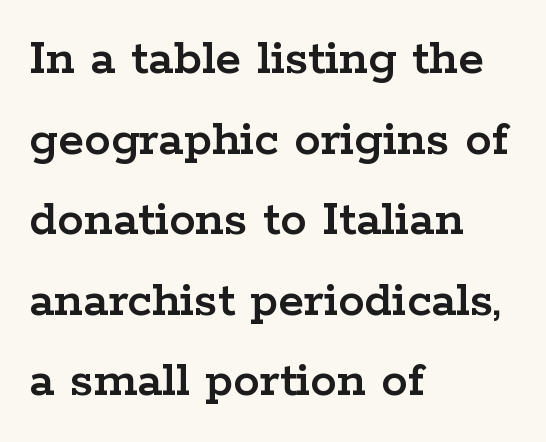
Q: Is the text italic (slanted)? A: No, it is upright.
Q: Is the typeface a serif or a sans-serif typeface? A: Serif.
Q: Is the text underlined? A: No.
Q: How is the paragraph aligned? A: Left-aligned.
Q: Is the spacing between letters normal or unusually wide? A: Normal.
Q: Is the spacing between lines tight, normal or loose? A: Normal.
Q: Width (condensed, normal, or wide)? A: Wide.
Q: Stroke contrast? A: Low.
Q: x-height? A: Medium.
Q: Monospaced? A: No.
